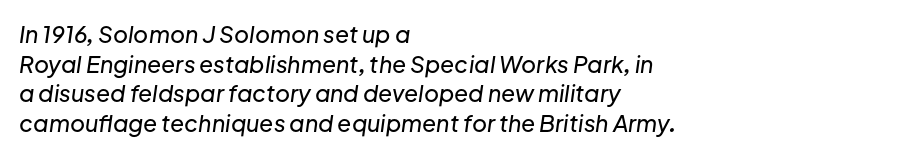
Q: Is the text italic (slanted)? A: Yes, it leans right by about 8 degrees.
Q: Is the text underlined? A: No.
Q: How is the paragraph aligned? A: Left-aligned.
Q: Is the spacing between letters normal or unusually wide? A: Normal.
Q: Is the spacing between lines tight, normal or loose? A: Normal.
